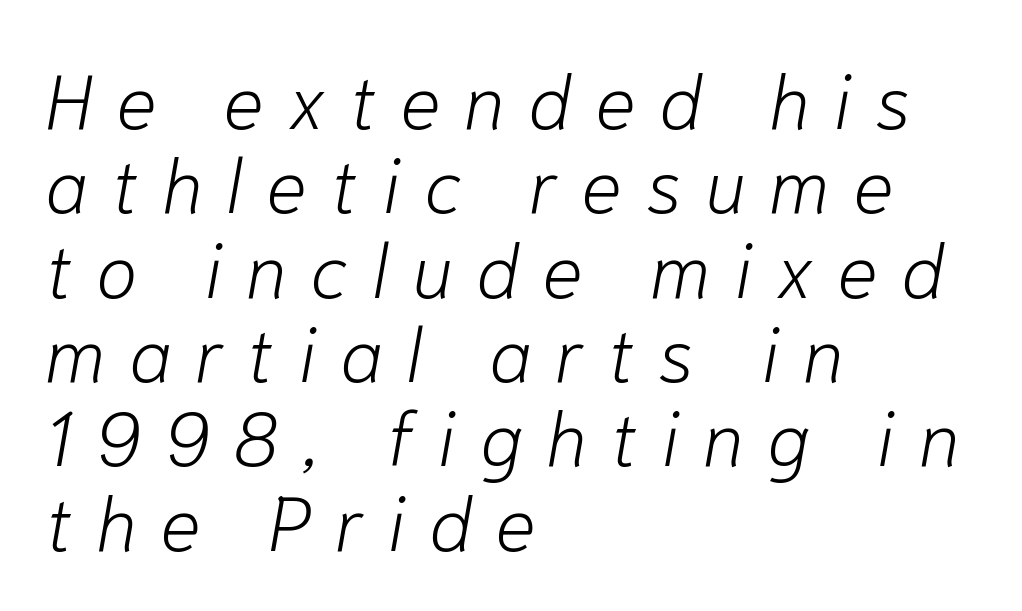
This is oblique type, the kind used for emphasis or titles. Alignment: flush left. This sample has the flowing, uneven cadence of proportional lettering. Very little white space separates one row of letters from the next.
